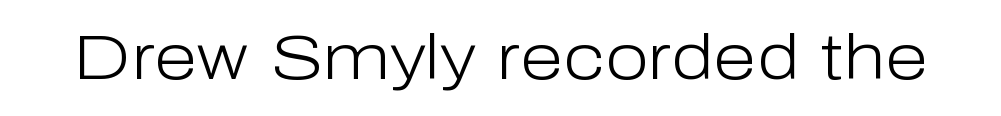
Q: Is the text bold? A: No.
Q: Is the text italic (slanted)? A: No, it is upright.
Q: Is the typeface a serif or a sans-serif typeface? A: Sans-serif.
Q: Is the text underlined? A: No.
Q: Is the spacing between letters normal or unusually wide? A: Normal.
Q: Width (condensed, normal, or wide)? A: Normal.
Q: Stroke contrast? A: Low.
Q: x-height? A: Medium.
Q: Monospaced? A: No.
